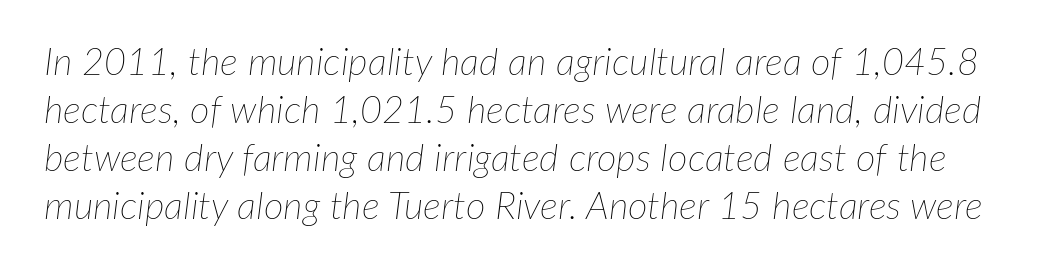
Q: Is the text bold? A: No.
Q: Is the text italic (slanted)? A: Yes, it leans right by about 7 degrees.
Q: Is the text underlined? A: No.
Q: Is the spacing between letters normal or unusually wide? A: Normal.
Q: Is the spacing between lines tight, normal or loose? A: Normal.
Q: Width (condensed, normal, or wide)? A: Normal.
Q: Stroke contrast? A: Low.
Q: x-height? A: Medium.
Q: Monospaced? A: No.
